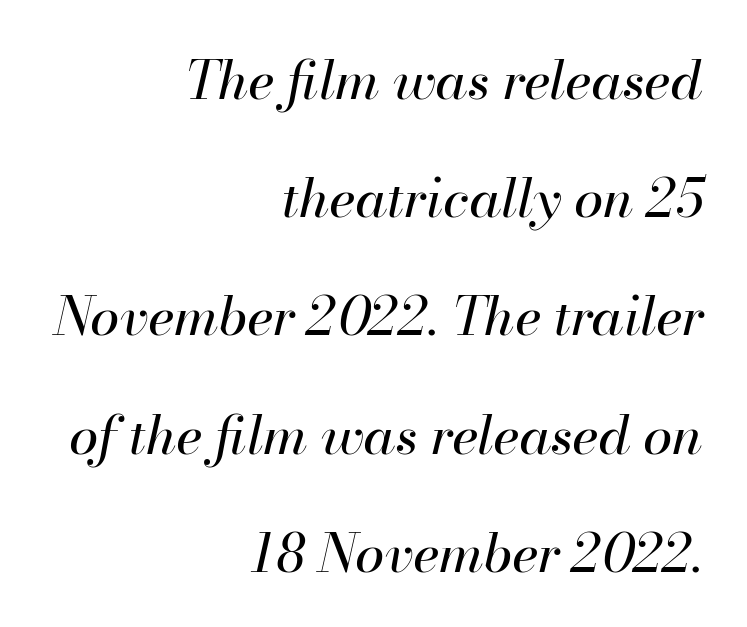
Q: Is the text bold? A: No.
Q: Is the text italic (slanted)? A: Yes, it leans right by about 13 degrees.
Q: Is the text underlined? A: No.
Q: How is the paragraph aligned? A: Right-aligned.
Q: Is the spacing between letters normal or unusually wide? A: Normal.
Q: Is the spacing between lines tight, normal or loose? A: Loose.
Q: Width (condensed, normal, or wide)? A: Normal.
Q: Stroke contrast? A: High.
Q: x-height? A: Small.
Q: Monospaced? A: No.
